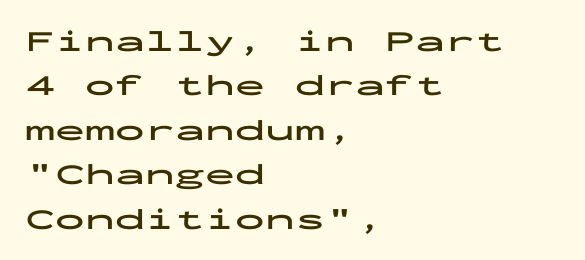
Q: Is the text bold? A: Yes.
Q: Is the text italic (slanted)? A: No, it is upright.
Q: Is the typeface a serif or a sans-serif typeface? A: Sans-serif.
Q: Is the text underlined? A: No.
Q: How is the paragraph aligned? A: Left-aligned.
Q: Is the spacing between letters normal or unusually wide? A: Normal.
Q: Is the spacing between lines tight, normal or loose? A: Normal.
Q: Width (condensed, normal, or wide)? A: Wide.
Q: Stroke contrast? A: Low.
Q: x-height? A: Medium.
Q: Monospaced? A: Yes.
